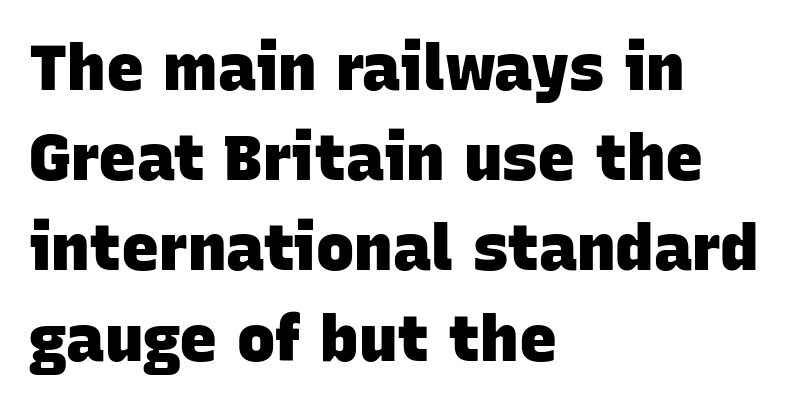
{"serif": "no", "bold": "yes", "weight": "heavy", "width": "normal", "stroke_contrast": "low", "x_height": "large", "monospaced": "no", "underline": "no", "align": "left", "line_spacing": "normal", "line_spacing_ratio": 1.41, "letter_spacing": "normal", "letter_spacing_em": 0.0, "glyph_px": 64}
